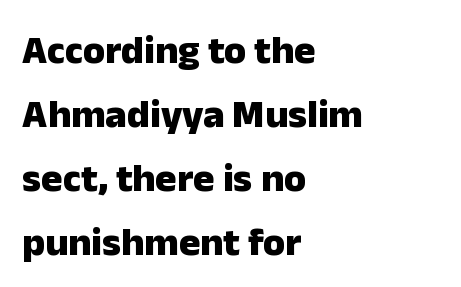
{"serif": "no", "italic": "no", "bold": "yes", "weight": "heavy", "width": "normal", "stroke_contrast": "low", "x_height": "medium", "monospaced": "no", "underline": "no", "align": "left", "line_spacing": "normal", "line_spacing_ratio": 1.6, "letter_spacing": "normal", "letter_spacing_em": 0.0, "glyph_px": 40}
